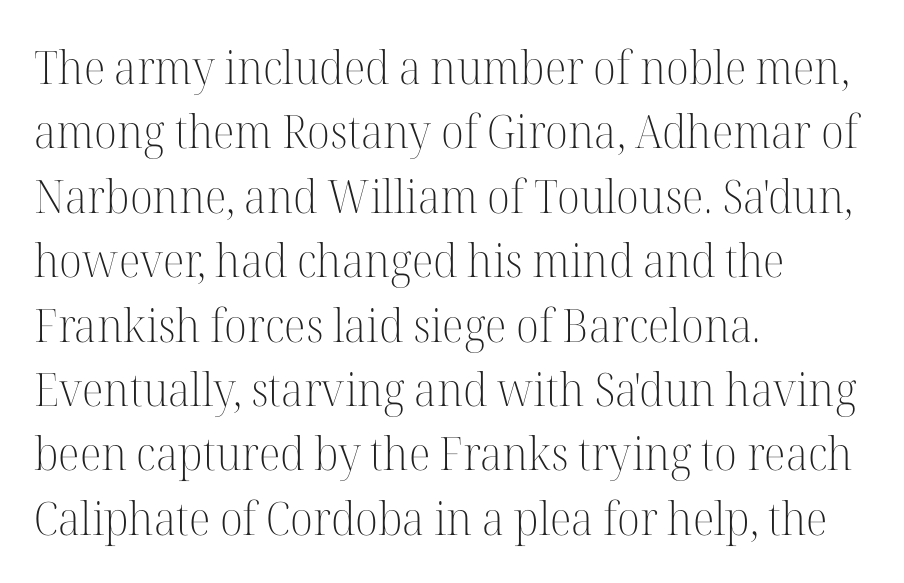
The image shows 46 px light serif type, upright; set left-aligned, normal line spacing (1.4x), normal letter spacing, not underlined; high stroke contrast and a medium x-height.
